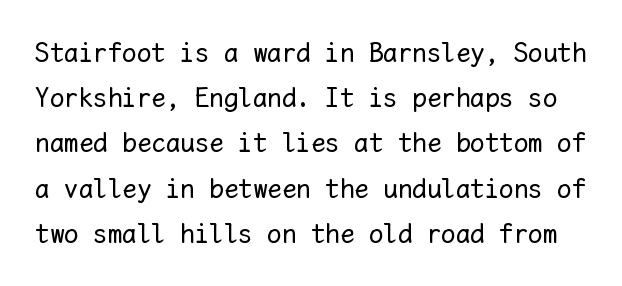
{"italic": "no", "bold": "no", "weight": "regular", "width": "normal", "stroke_contrast": "low", "x_height": "medium", "monospaced": "yes", "underline": "no", "line_spacing": "normal", "line_spacing_ratio": 1.56, "letter_spacing": "normal", "letter_spacing_em": 0.0, "glyph_px": 29}
